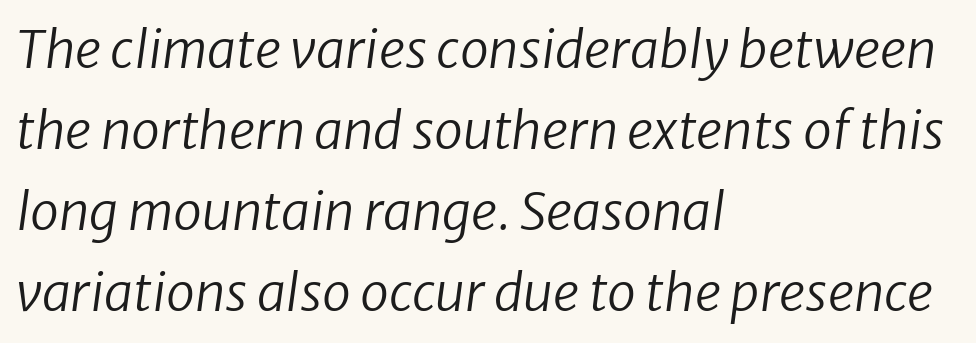
Q: Is the text bold? A: No.
Q: Is the text italic (slanted)? A: Yes, it leans right by about 8 degrees.
Q: Is the text underlined? A: No.
Q: How is the paragraph aligned? A: Left-aligned.
Q: Is the spacing between letters normal or unusually wide? A: Normal.
Q: Is the spacing between lines tight, normal or loose? A: Normal.
Q: Width (condensed, normal, or wide)? A: Normal.
Q: Stroke contrast? A: Low.
Q: x-height? A: Medium.
Q: Monospaced? A: No.
